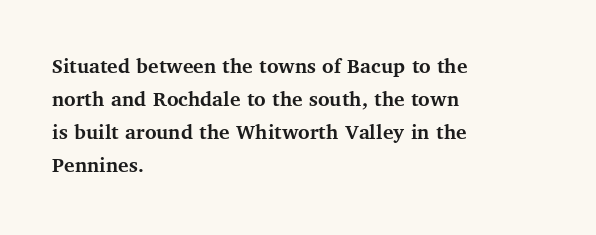
{"italic": "no", "bold": "yes", "underline": "no", "align": "left", "line_spacing": "normal", "line_spacing_ratio": 1.5, "letter_spacing": "normal", "letter_spacing_em": 0.0, "glyph_px": 22}
